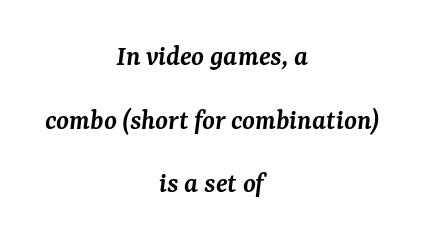
The image shows 29 px semibold serif type, italic (leaning right); set centered, loose line spacing (2.19x), normal letter spacing, not underlined; medium stroke contrast and a medium x-height.
